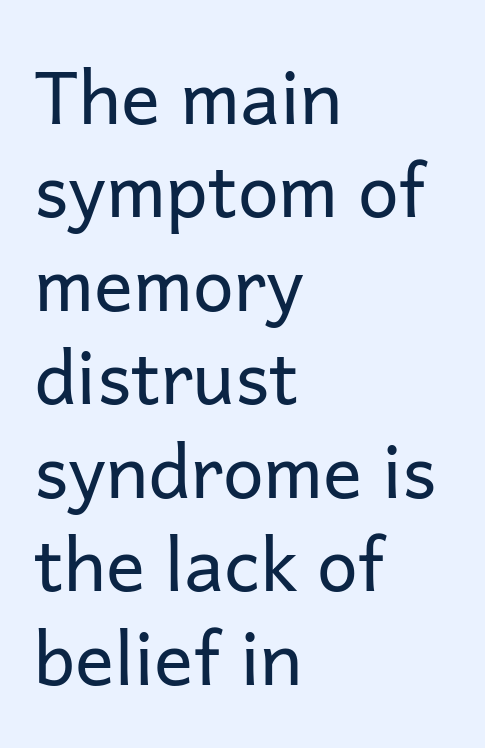
{"serif": "no", "italic": "no", "bold": "no", "weight": "regular", "width": "normal", "stroke_contrast": "low", "x_height": "medium", "monospaced": "no", "underline": "no", "align": "left", "line_spacing": "normal", "line_spacing_ratio": 1.28, "letter_spacing": "normal", "letter_spacing_em": 0.0, "glyph_px": 73}
